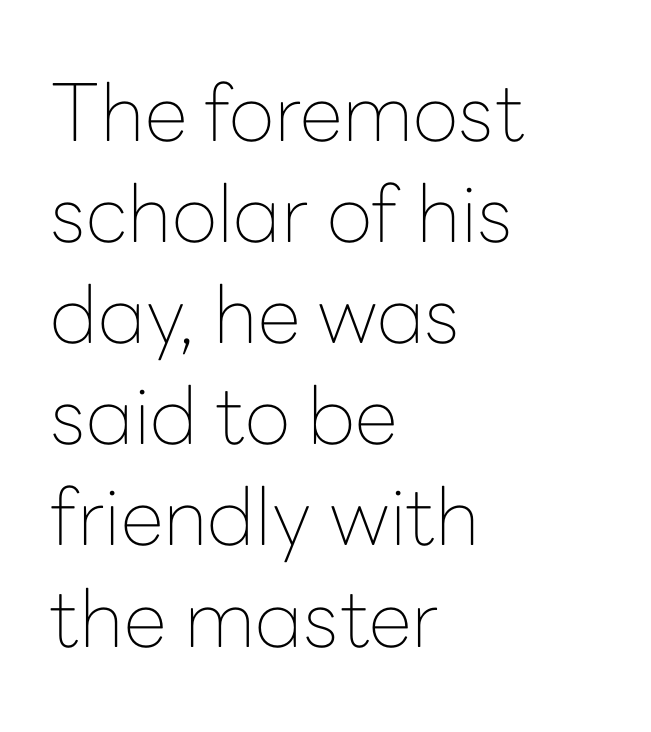
Q: Is the text bold? A: No.
Q: Is the text italic (slanted)? A: No, it is upright.
Q: Is the typeface a serif or a sans-serif typeface? A: Sans-serif.
Q: Is the text underlined? A: No.
Q: How is the paragraph aligned? A: Left-aligned.
Q: Is the spacing between letters normal or unusually wide? A: Normal.
Q: Is the spacing between lines tight, normal or loose? A: Normal.
Q: Width (condensed, normal, or wide)? A: Normal.
Q: Stroke contrast? A: Low.
Q: x-height? A: Medium.
Q: Monospaced? A: No.
